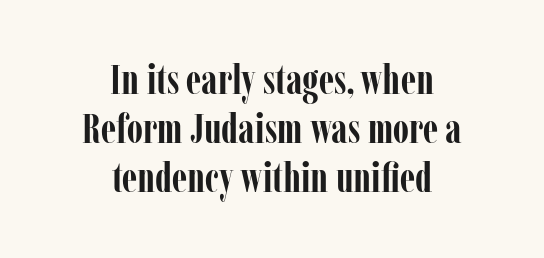
The image shows 42 px semibold, condensed serif type, upright; set centered, line spacing 1.17x, normal letter spacing, not underlined; low stroke contrast and a medium x-height.
